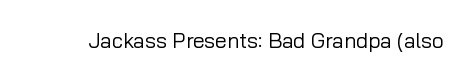
{"italic": "no", "bold": "no", "underline": "no", "letter_spacing": "normal", "letter_spacing_em": 0.0, "glyph_px": 21}
